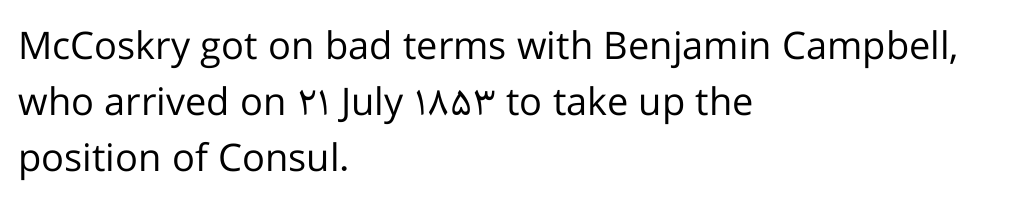
The image shows 38 px regular-weight sans-serif type, upright; set left-aligned, normal line spacing (1.47x), normal letter spacing, not underlined; low stroke contrast and a medium x-height.
